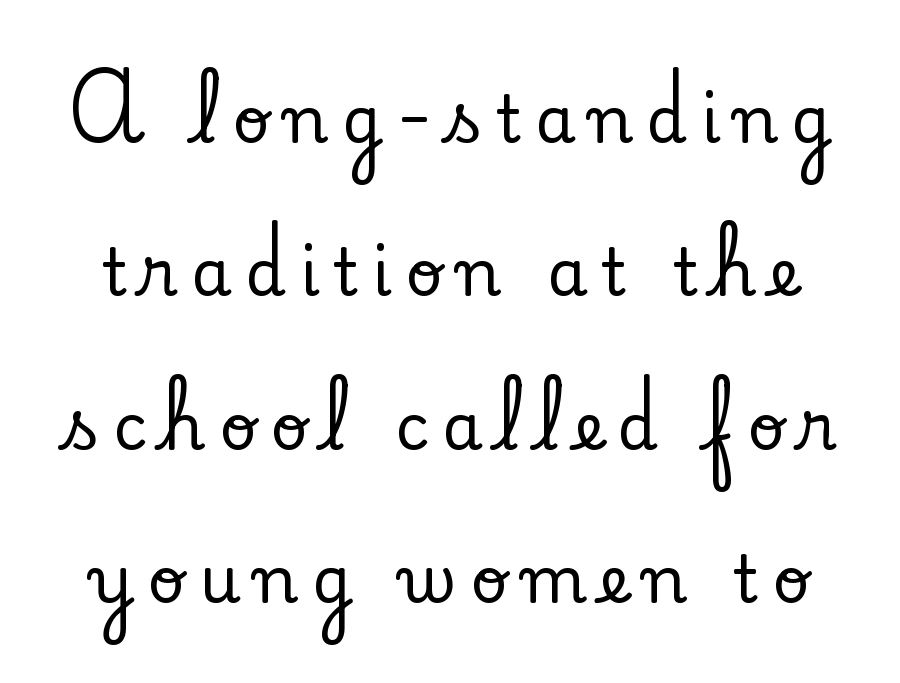
Q: Is the text italic (slanted)? A: No, it is upright.
Q: Is the typeface a serif or a sans-serif typeface? A: Serif.
Q: Is the text underlined? A: No.
Q: Is the spacing between letters normal or unusually wide? A: Unusually wide.
Q: Is the spacing between lines tight, normal or loose? A: Loose.
Q: Width (condensed, normal, or wide)? A: Normal.
Q: Stroke contrast? A: Low.
Q: x-height? A: Small.
Q: Monospaced? A: No.
